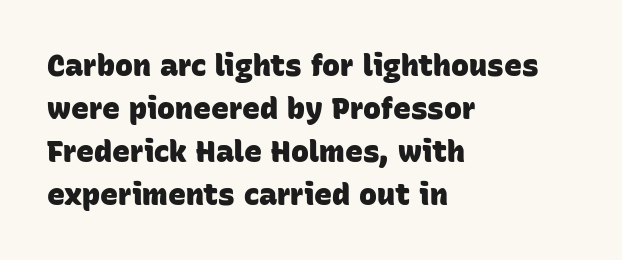
The image shows 30 px heavy sans-serif type; set left-aligned, normal line spacing (1.43x), normal letter spacing, not underlined; low stroke contrast and a large x-height.
